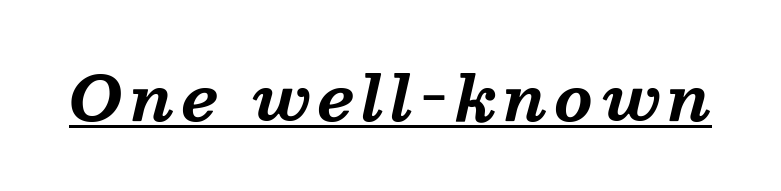
Q: Is the text bold? A: Yes.
Q: Is the text italic (slanted)? A: Yes, it leans right by about 13 degrees.
Q: Is the typeface a serif or a sans-serif typeface? A: Serif.
Q: Is the text underlined? A: Yes.
Q: Width (condensed, normal, or wide)? A: Normal.
Q: Stroke contrast? A: Medium.
Q: x-height? A: Medium.
Q: Monospaced? A: No.
